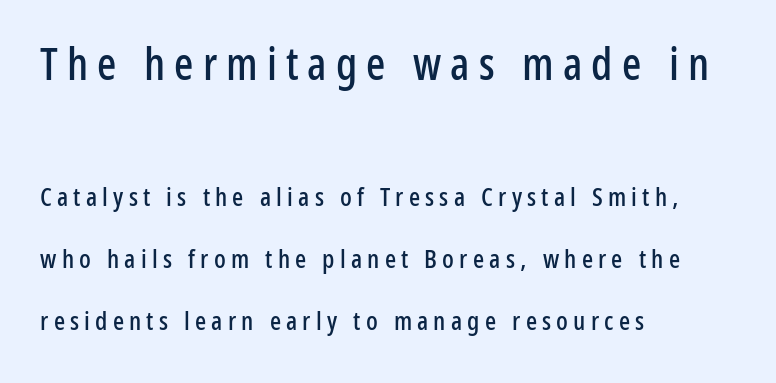
Q: Is the text italic (slanted)? A: No, it is upright.
Q: Is the typeface a serif or a sans-serif typeface? A: Sans-serif.
Q: Is the text underlined? A: No.
Q: How is the paragraph aligned? A: Left-aligned.
Q: Is the spacing between letters normal or unusually wide? A: Unusually wide.
Q: Is the spacing between lines tight, normal or loose? A: Loose.
Q: Which block of text is set in a larger size, the first (top) or the second (bottom)? A: The first (top) one.
Q: Width (condensed, normal, or wide)? A: Condensed.
Q: Stroke contrast? A: Low.
Q: x-height? A: Medium.
Q: Monospaced? A: No.
